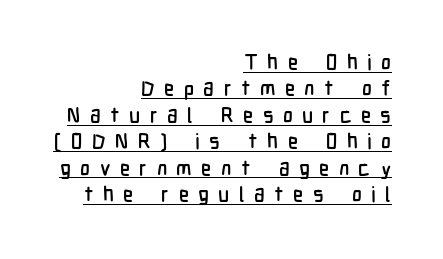
The image shows 21 px text type, upright; set right-aligned, normal line spacing (1.26x), unusually wide letter spacing (+0.45 em), underlined.
